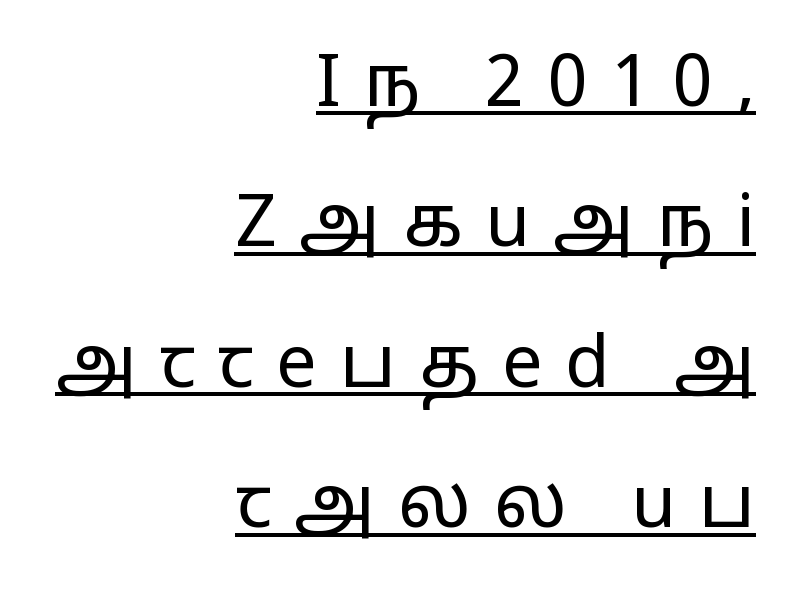
The image shows 72 px regular-weight, wide sans-serif type, upright; set right-aligned, loose line spacing (1.95x), unusually wide letter spacing (+0.32 em), underlined; low stroke contrast and a medium x-height.
